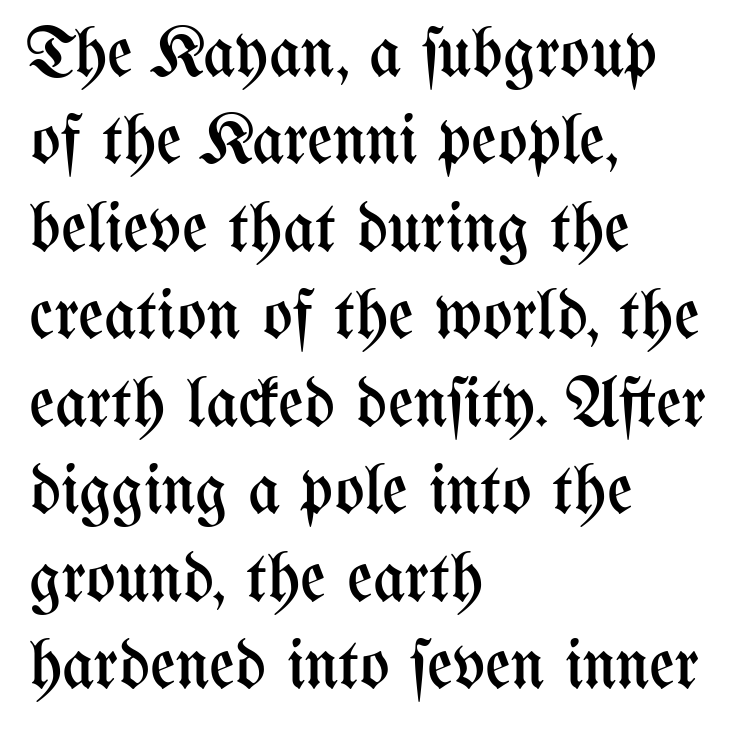
Stem width sits at or under what a default text font uses. Look at the tracking — it's just the regular setting, nothing added. Is this a fixed-width face? No — the glyphs have proportional, varying widths. The text block is weighted toward the left margin, trailing off unevenly rightward. The string is rendered with underlining switched off.
